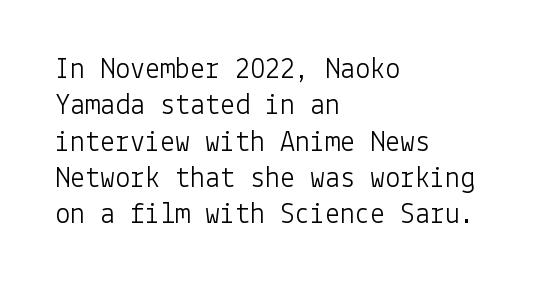
Each letter's strokes conclude bluntly, with no projecting serifs. Letters rest on an invisible, unmarked baseline. Unlike italic type, these characters show no tilt at all. Caption: multi-line text, flush left, ragged right. Look at the tracking — it's just the regular setting, nothing added. Each stroke keeps to a modest, everyday thickness or less.
